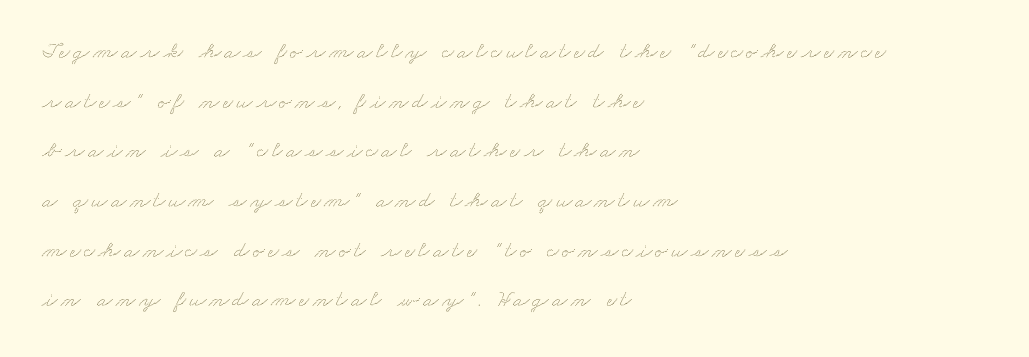
The image shows 23 px text type; set left-aligned, loose line spacing (2.16x), not underlined.
